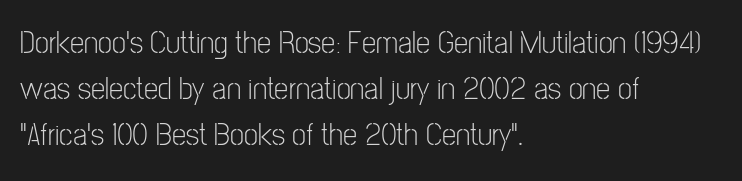
The image shows 32 px light, condensed sans-serif type, upright; set left-aligned, normal line spacing (1.44x), normal letter spacing, not underlined; low stroke contrast and a medium x-height.
